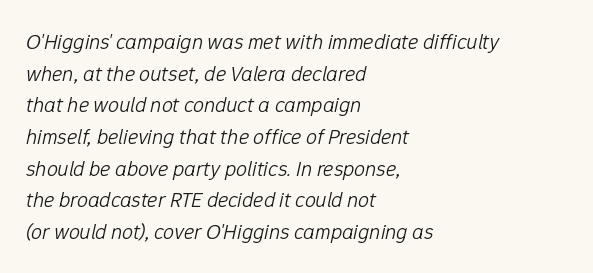
{"italic": "yes", "lean": "right", "slant_degrees": 12, "bold": "no", "underline": "no", "align": "left", "line_spacing": "normal", "line_spacing_ratio": 1.44, "letter_spacing": "normal", "letter_spacing_em": 0.0, "glyph_px": 22}
